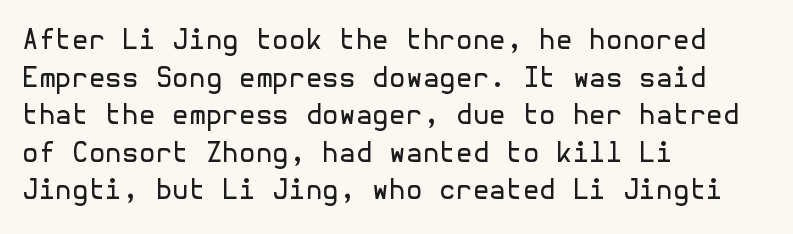
Notice how the stems are strictly vertical — no italics here. A bare baseline throughout the passage. Inter-character spacing is left at the font's built-in metrics. Vertical spacing — default. The ragged edge is on the right, which tells us the setting is flush left. The font sits on the lighter half of the weight spectrum, regular included.
